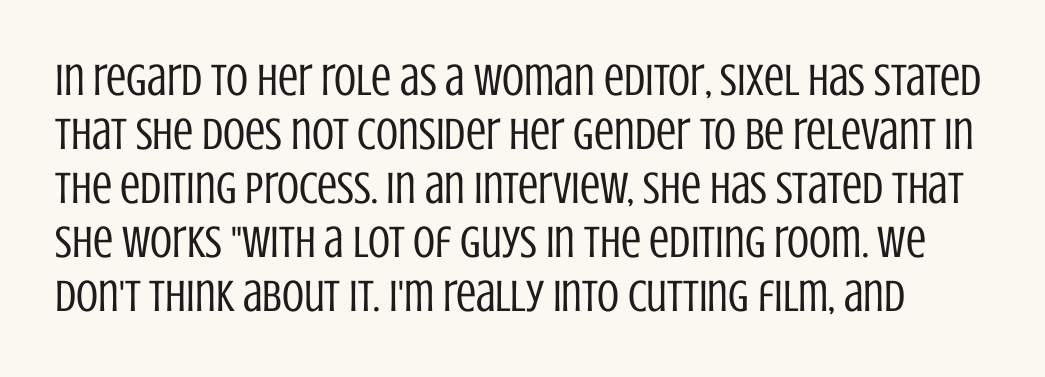
The image shows 45 px regular-weight, condensed sans-serif type, upright; set line spacing 1.2x, normal letter spacing, not underlined; low stroke contrast and a large x-height.
